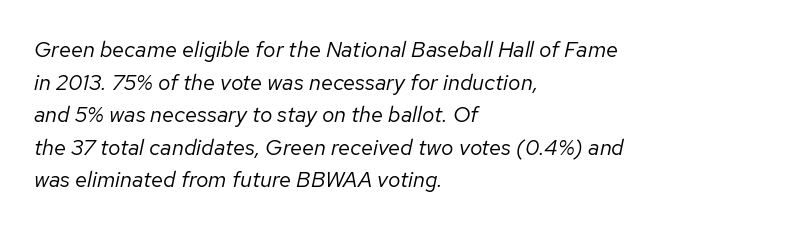
Q: Is the text bold? A: No.
Q: Is the text italic (slanted)? A: Yes, it leans right by about 12 degrees.
Q: Is the text underlined? A: No.
Q: How is the paragraph aligned? A: Left-aligned.
Q: Is the spacing between letters normal or unusually wide? A: Normal.
Q: Is the spacing between lines tight, normal or loose? A: Normal.
